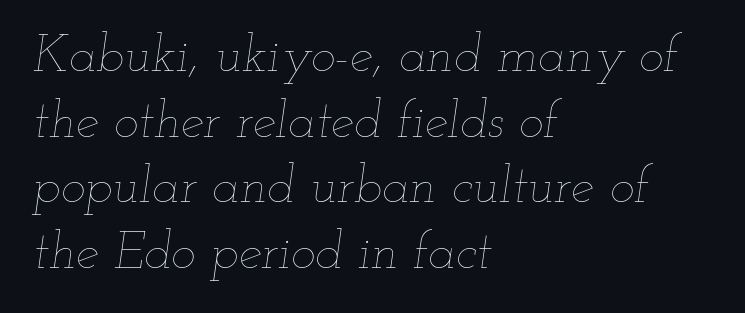
{"italic": "yes", "lean": "right", "slant_degrees": 12, "bold": "no", "weight": "thin", "width": "wide", "stroke_contrast": "low", "x_height": "small", "monospaced": "no", "underline": "no", "align": "left", "line_spacing": "normal", "line_spacing_ratio": 1.26, "letter_spacing": "normal", "letter_spacing_em": 0.0, "glyph_px": 52}
